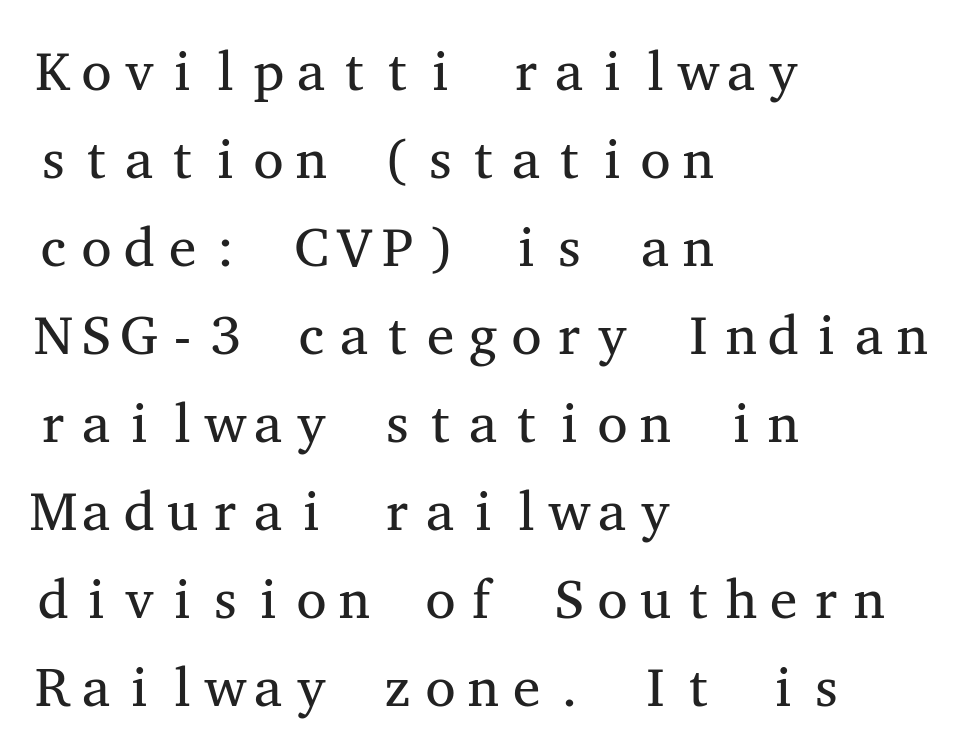
The image shows 55 px regular-weight, wide serif type, upright, monospaced; set left-aligned, normal line spacing (1.6x), normal letter spacing, not underlined; medium stroke contrast and a medium x-height.
